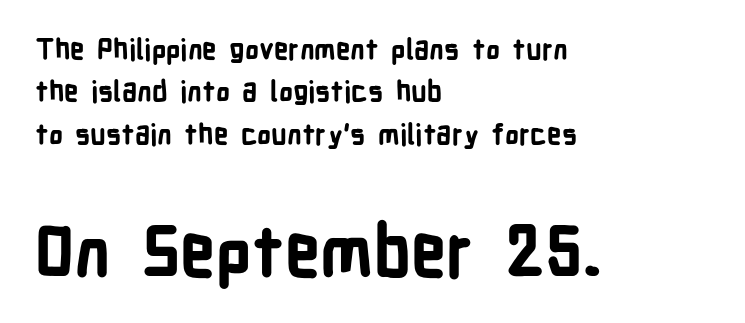
{"serif": "no", "italic": "no", "bold": "yes", "weight": "bold", "width": "condensed", "stroke_contrast": "low", "x_height": "medium", "monospaced": "no", "underline": "no", "align": "left", "line_spacing": "normal", "line_spacing_ratio": 1.51, "letter_spacing": "normal", "letter_spacing_em": 0.0, "larger_block": "second", "size_ratio": 2.46, "glyph_px": 69}
